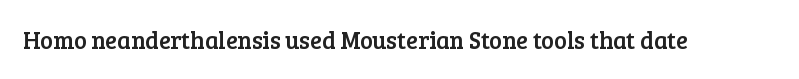
{"italic": "no", "underline": "no", "letter_spacing": "normal", "letter_spacing_em": 0.0, "glyph_px": 24}
